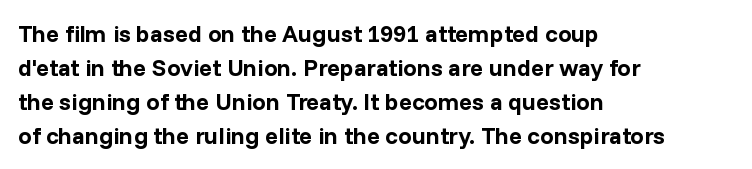
Q: Is the text bold? A: Yes.
Q: Is the text italic (slanted)? A: No, it is upright.
Q: Is the text underlined? A: No.
Q: How is the paragraph aligned? A: Left-aligned.
Q: Is the spacing between letters normal or unusually wide? A: Normal.
Q: Is the spacing between lines tight, normal or loose? A: Normal.
